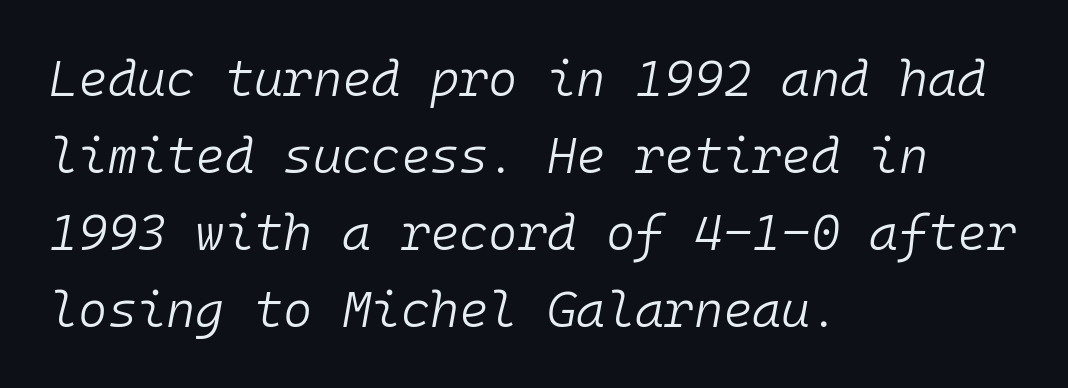
Q: Is the text bold? A: No.
Q: Is the text italic (slanted)? A: Yes, it leans right by about 10 degrees.
Q: Is the text underlined? A: No.
Q: How is the paragraph aligned? A: Left-aligned.
Q: Is the spacing between letters normal or unusually wide? A: Normal.
Q: Is the spacing between lines tight, normal or loose? A: Normal.
Q: Width (condensed, normal, or wide)? A: Normal.
Q: Stroke contrast? A: Low.
Q: x-height? A: Medium.
Q: Monospaced? A: Yes.
